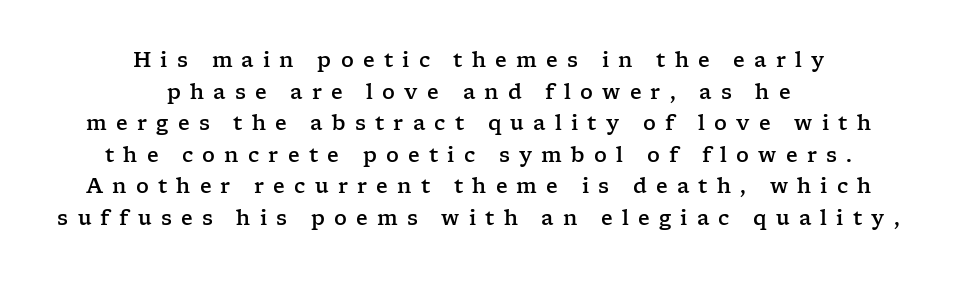
{"italic": "no", "underline": "no", "align": "center", "line_spacing": "normal", "line_spacing_ratio": 1.58, "letter_spacing": "wide", "letter_spacing_em": 0.46, "glyph_px": 20}
